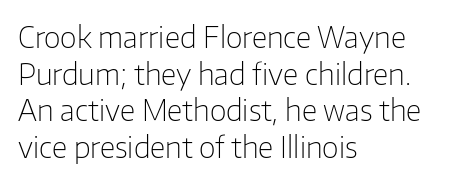
{"serif": "no", "italic": "no", "bold": "no", "weight": "light", "width": "normal", "stroke_contrast": "low", "x_height": "medium", "monospaced": "no", "underline": "no", "align": "left", "line_spacing": "normal", "line_spacing_ratio": 1.26, "letter_spacing": "normal", "letter_spacing_em": 0.0, "glyph_px": 29}
